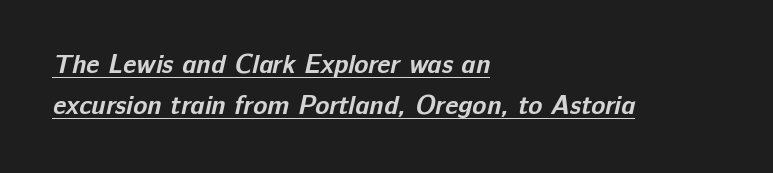
Q: Is the text bold? A: Yes.
Q: Is the text underlined? A: Yes.
Q: How is the paragraph aligned? A: Left-aligned.
Q: Is the spacing between letters normal or unusually wide? A: Normal.
Q: Is the spacing between lines tight, normal or loose? A: Normal.
